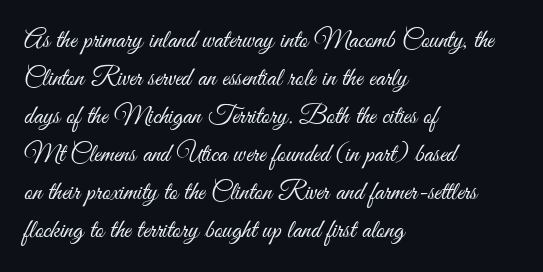
Visually the block forms a straight wall on the left and a jagged coastline on the right. Caption: standard tracking, unaltered. Weight: not bold — regular or lighter.
